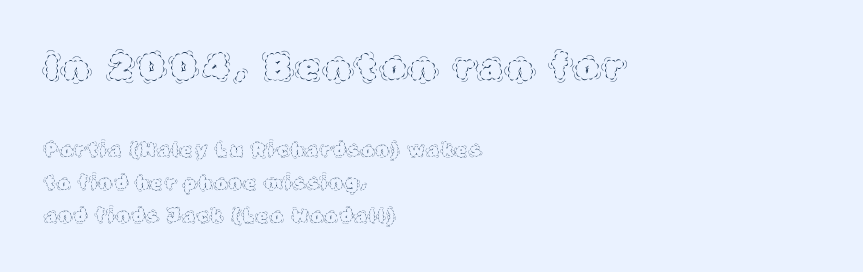
{"italic": "no", "bold": "no", "weight": "thin", "width": "normal", "x_height": "large", "monospaced": "no", "underline": "no", "align": "left", "line_spacing_ratio": 1.82, "larger_block": "first", "size_ratio": 2.0, "glyph_px": 36}
